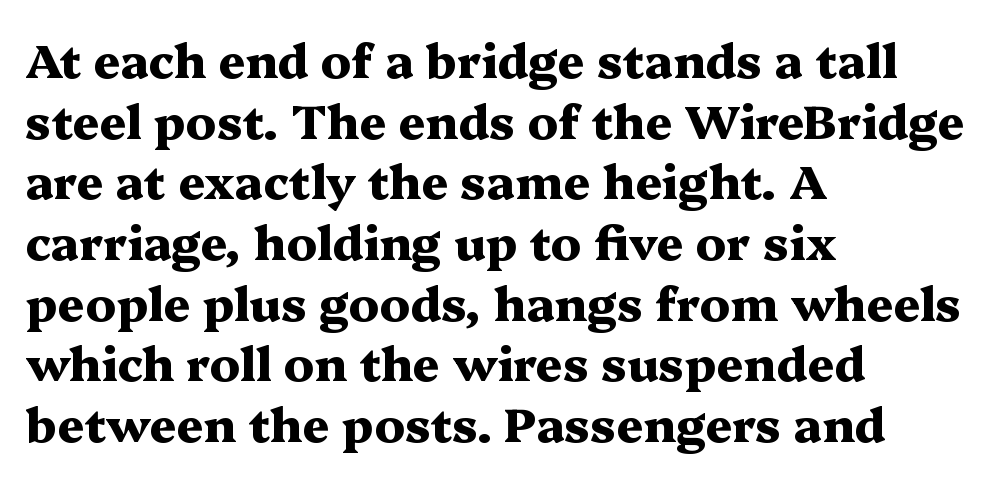
{"serif": "yes", "italic": "no", "bold": "yes", "weight": "heavy", "width": "wide", "stroke_contrast": "medium", "x_height": "medium", "monospaced": "no", "underline": "no", "align": "left", "line_spacing": "normal", "line_spacing_ratio": 1.29, "letter_spacing": "normal", "letter_spacing_em": 0.0, "glyph_px": 47}
